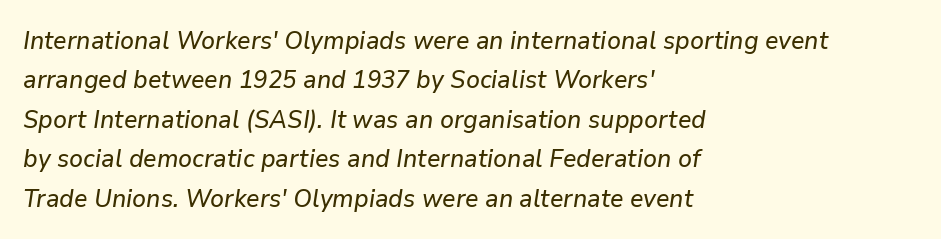
Q: Is the text italic (slanted)? A: Yes, it leans right by about 9 degrees.
Q: Is the text underlined? A: No.
Q: How is the paragraph aligned? A: Left-aligned.
Q: Is the spacing between letters normal or unusually wide? A: Normal.
Q: Is the spacing between lines tight, normal or loose? A: Normal.
